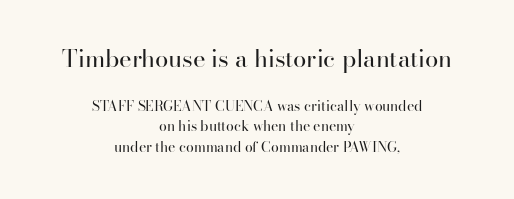
The image shows 24 px text type, upright; set centered, normal line spacing (1.48x), normal letter spacing, not underlined; the first (top) block is 1.71x larger.
